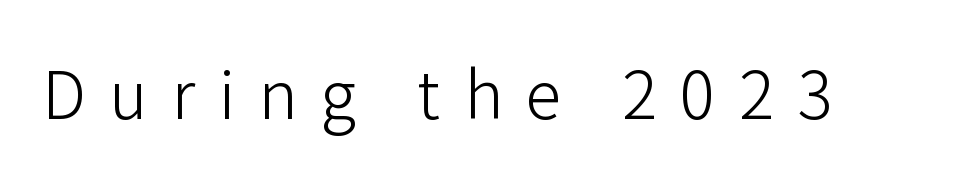
The foot of each line stays bare and open. The characters display no serif detailing; their extremities are plain. The letters advance in unequal steps, a hallmark of proportional type. This is not heavy type; no bold has been used. Upright lettering throughout. Look at the tracking — it's clearly loosened, letters drifting apart.
